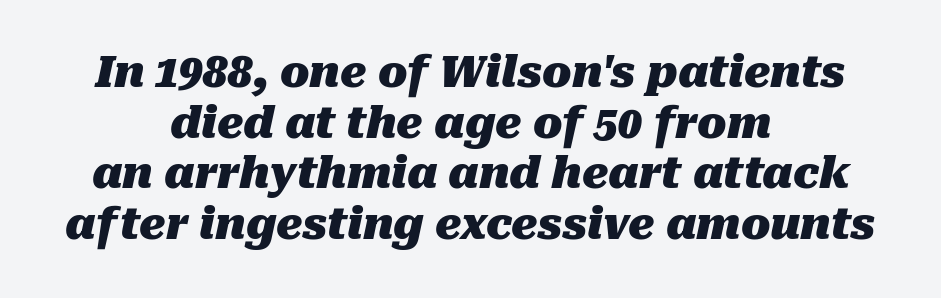
The image shows 43 px heavy type, italic (leaning right); set centered, line spacing 1.18x, normal letter spacing, not underlined; medium stroke contrast and a medium x-height.
